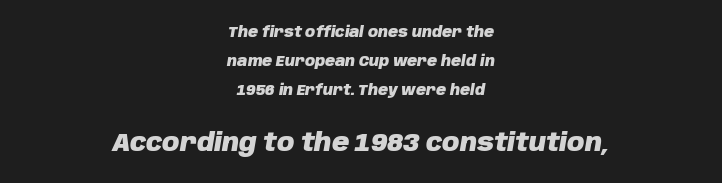
The image shows 24 px bold type, italic (leaning right); set centered, loose line spacing (2.07x), normal letter spacing, not underlined; the second (bottom) block is 1.71x larger.
